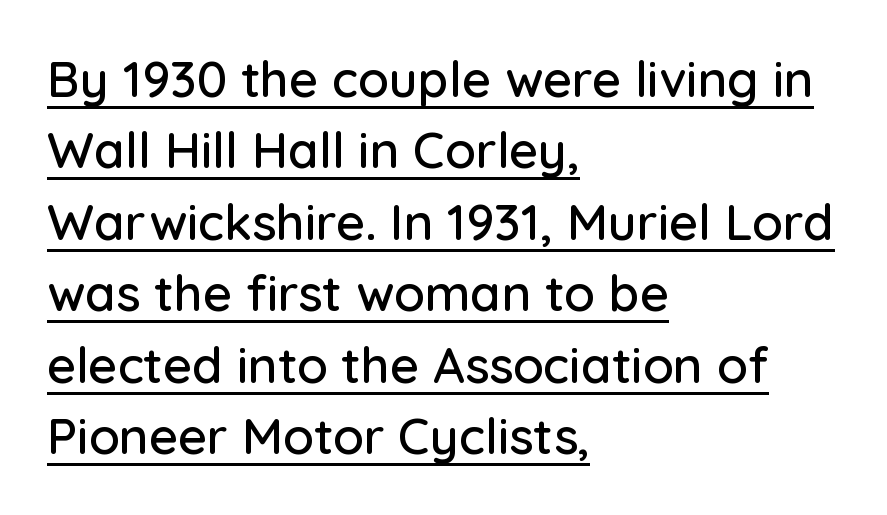
The image shows 50 px sans-serif type, upright; set left-aligned, normal line spacing (1.43x), normal letter spacing, underlined; low stroke contrast and a medium x-height.
